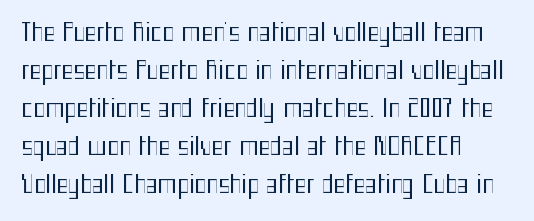
{"italic": "no", "bold": "no", "underline": "no", "align": "left", "line_spacing": "normal", "line_spacing_ratio": 1.52, "letter_spacing": "normal", "letter_spacing_em": 0.0, "glyph_px": 25}
